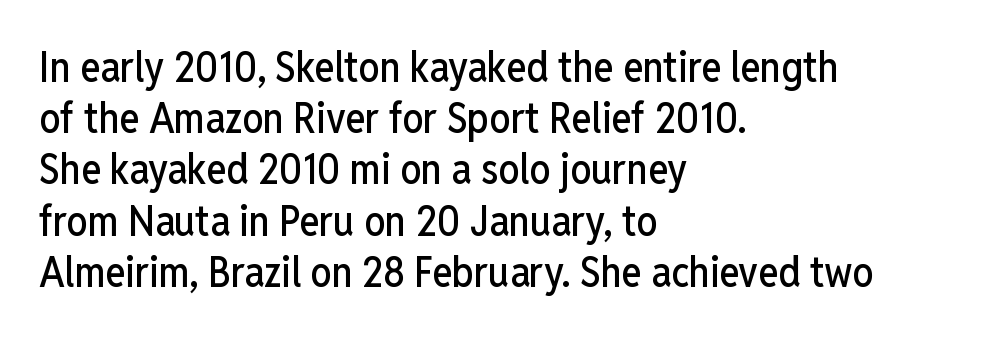
Here the designer chose a conventional face with non-uniform glyph widths. The gap between lines stays unmarked. Unlike italic type, these characters show no tilt at all. The face used here is rendered with its standard letterfit. Type style note: lacks serifs.
